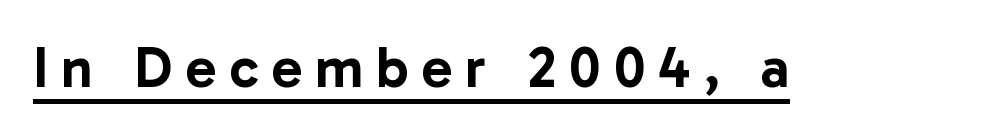
Q: Is the text italic (slanted)? A: No, it is upright.
Q: Is the typeface a serif or a sans-serif typeface? A: Sans-serif.
Q: Is the text underlined? A: Yes.
Q: Is the spacing between letters normal or unusually wide? A: Unusually wide.
Q: Width (condensed, normal, or wide)? A: Normal.
Q: Stroke contrast? A: Low.
Q: x-height? A: Medium.
Q: Monospaced? A: No.
